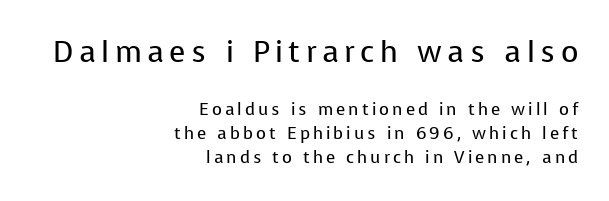
The image shows 30 px regular-weight sans-serif type, upright; set right-aligned, normal line spacing (1.41x), not underlined; the first (top) block is 1.76x larger; low stroke contrast and a medium x-height.
